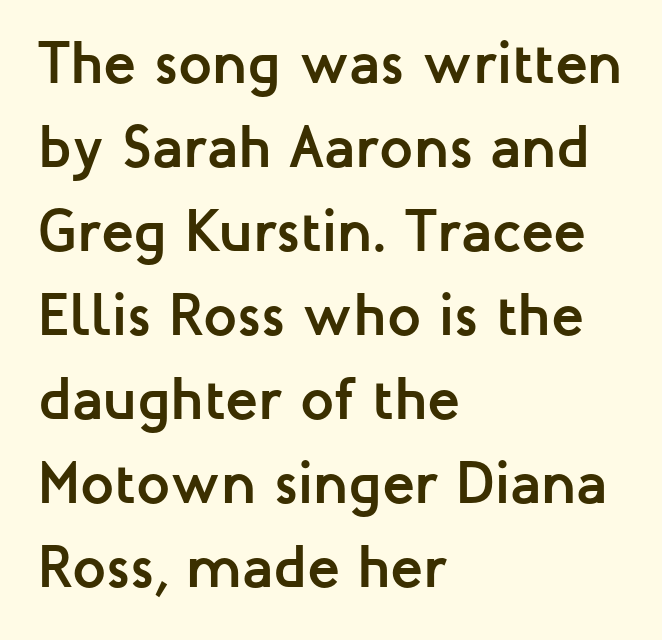
The letters stand upright; this is a roman face. Note the varied advance widths — an 'i' is clearly narrower than an 'm'. The specimen omits any rule beneath the text block's lines. Heft: maximum for text — a bold. The letters carry no serifs — their stems end cleanly without finishing strokes. The vertical gap from one line to the next is medium.
